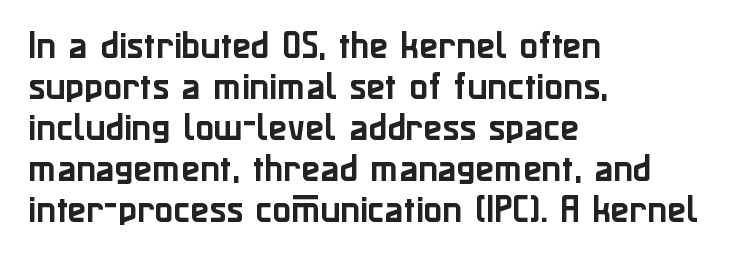
Proportional: the letters do not fall into vertical columns. The type family on display is of the sans-serif kind. Vertically, the passage feels balanced, rows spaced as you'd expect. The type sits square on the baseline with zero lean. Between one letter and the next there's only the usual sliver of space. In CSS terms this would be text-align: left.
